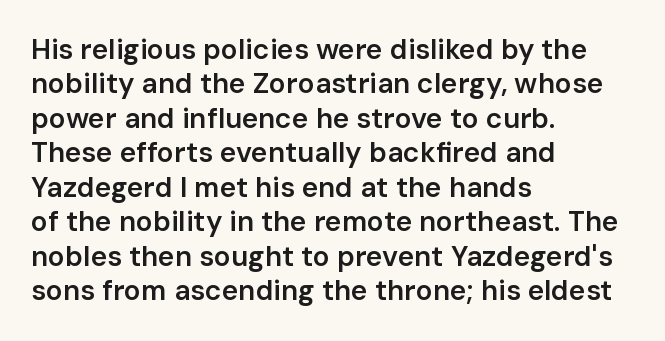
{"serif": "no", "italic": "no", "bold": "semi", "weight": "semibold", "width": "normal", "stroke_contrast": "low", "x_height": "medium", "monospaced": "no", "underline": "no", "align": "left", "line_spacing_ratio": 1.23, "letter_spacing": "normal", "letter_spacing_em": 0.0, "glyph_px": 28}
